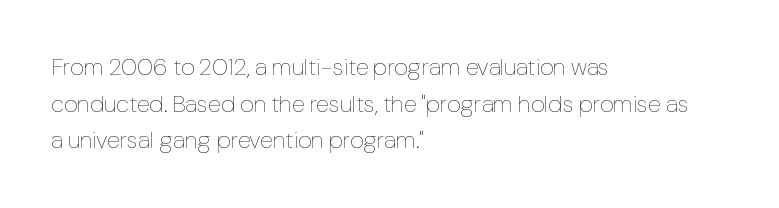
Q: Is the text bold? A: No.
Q: Is the text italic (slanted)? A: No, it is upright.
Q: Is the text underlined? A: No.
Q: How is the paragraph aligned? A: Left-aligned.
Q: Is the spacing between letters normal or unusually wide? A: Normal.
Q: Is the spacing between lines tight, normal or loose? A: Normal.
